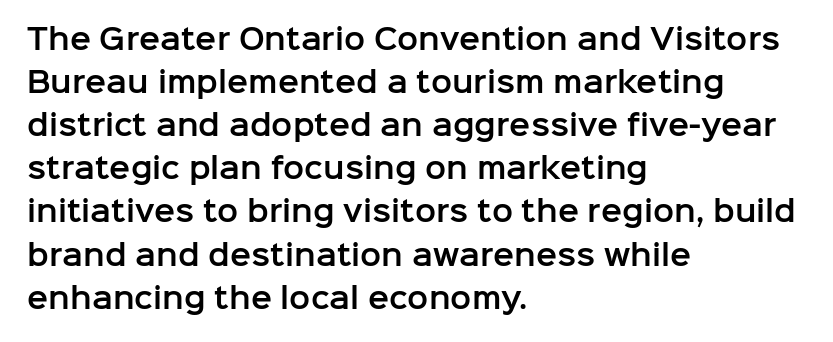
Q: Is the text italic (slanted)? A: No, it is upright.
Q: Is the typeface a serif or a sans-serif typeface? A: Sans-serif.
Q: Is the text underlined? A: No.
Q: How is the paragraph aligned? A: Left-aligned.
Q: Is the spacing between letters normal or unusually wide? A: Normal.
Q: Is the spacing between lines tight, normal or loose? A: Normal.
Q: Width (condensed, normal, or wide)? A: Normal.
Q: Stroke contrast? A: Low.
Q: x-height? A: Medium.
Q: Monospaced? A: No.
